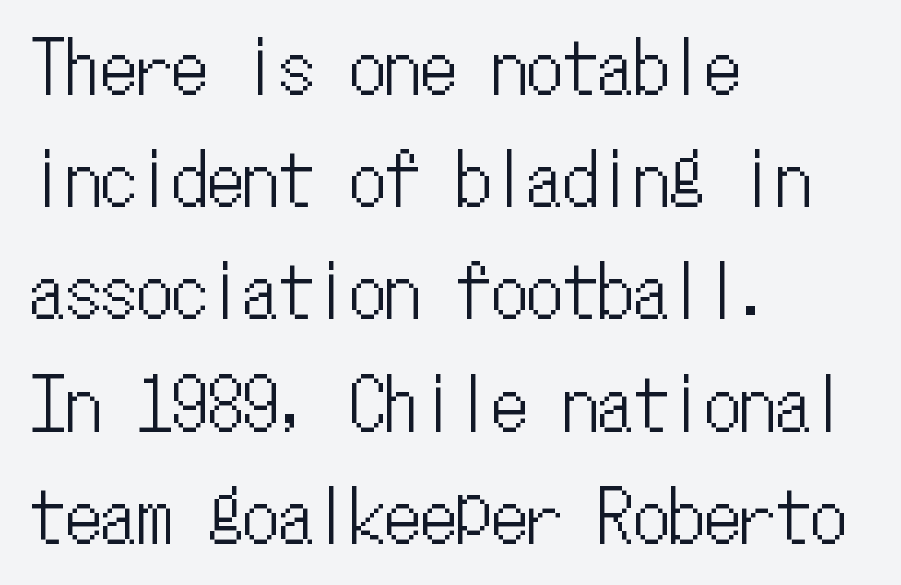
The image shows 71 px condensed type, upright, monospaced; set left-aligned, normal line spacing (1.58x), normal letter spacing, not underlined; low stroke contrast and a medium x-height.
